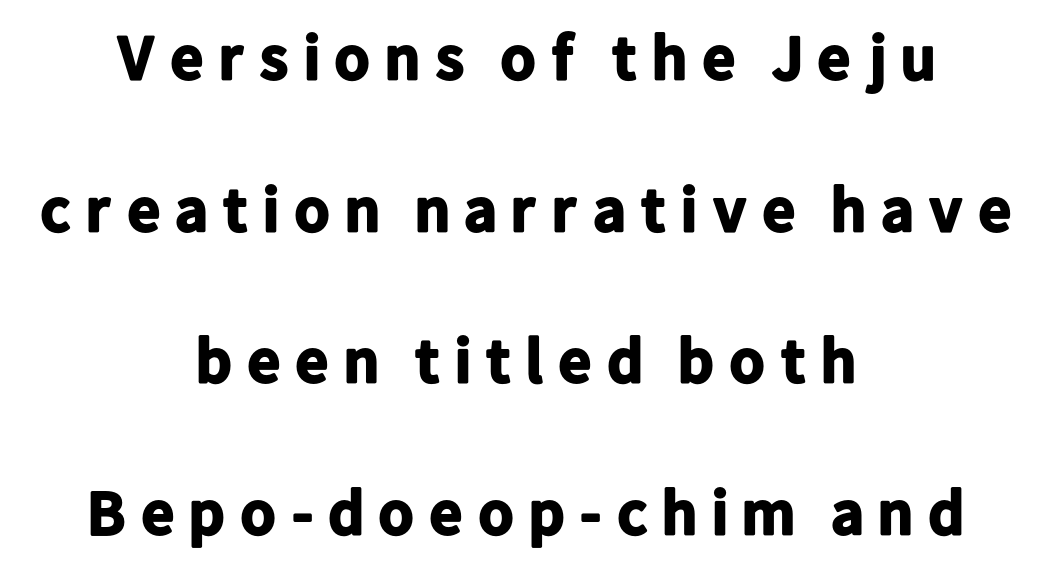
The image shows 64 px bold sans-serif type, upright; set centered, loose line spacing (2.37x), not underlined; low stroke contrast and a medium x-height.
